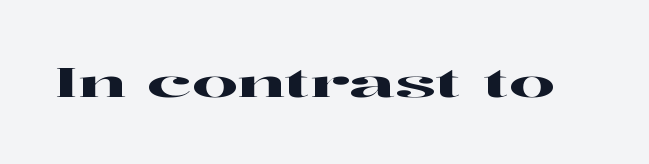
The image shows 40 px wide serif type, upright; set normal letter spacing, not underlined; high stroke contrast and a medium x-height.
